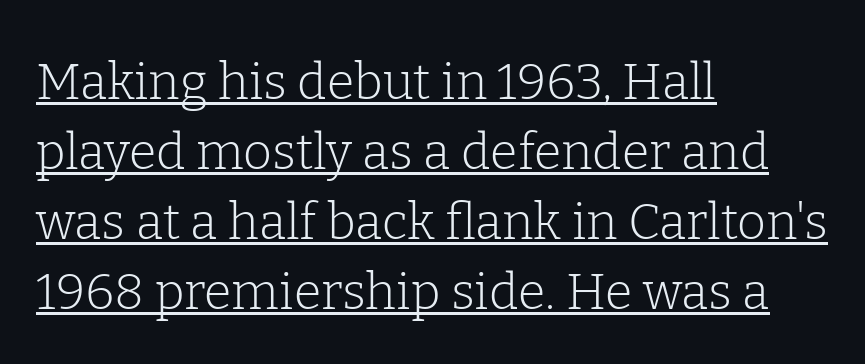
Q: Is the text bold? A: No.
Q: Is the text italic (slanted)? A: No, it is upright.
Q: Is the typeface a serif or a sans-serif typeface? A: Serif.
Q: Is the text underlined? A: Yes.
Q: How is the paragraph aligned? A: Left-aligned.
Q: Is the spacing between letters normal or unusually wide? A: Normal.
Q: Is the spacing between lines tight, normal or loose? A: Normal.
Q: Width (condensed, normal, or wide)? A: Normal.
Q: Stroke contrast? A: Low.
Q: x-height? A: Medium.
Q: Monospaced? A: No.
